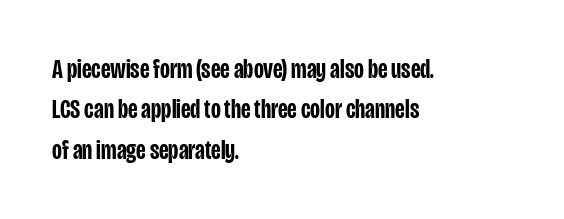
Glyph-to-glyph distance matches everyday printed text. Beneath every word, the page is bare. What's the leading like? Ordinary, nothing unusual. Typographic density is moderately raised because the face is semibold. Vertical strokes here are truly vertical.
